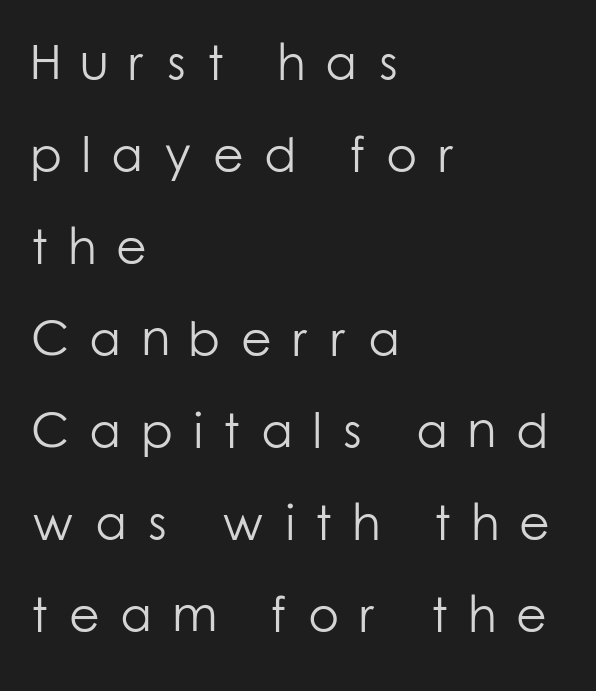
Q: Is the text bold? A: No.
Q: Is the text italic (slanted)? A: No, it is upright.
Q: Is the typeface a serif or a sans-serif typeface? A: Sans-serif.
Q: Is the text underlined? A: No.
Q: How is the paragraph aligned? A: Left-aligned.
Q: Is the spacing between letters normal or unusually wide? A: Unusually wide.
Q: Width (condensed, normal, or wide)? A: Normal.
Q: Stroke contrast? A: Low.
Q: x-height? A: Medium.
Q: Monospaced? A: No.
